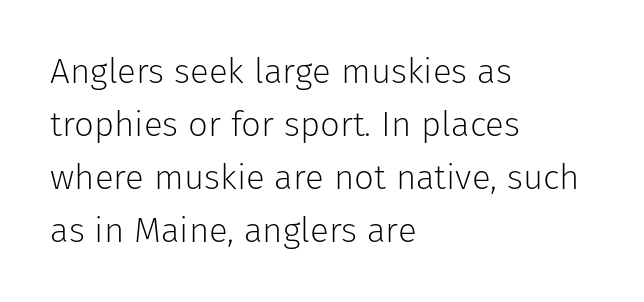
The image shows 35 px light sans-serif type, upright; set left-aligned, normal line spacing (1.51x), normal letter spacing, not underlined; low stroke contrast and a medium x-height.
